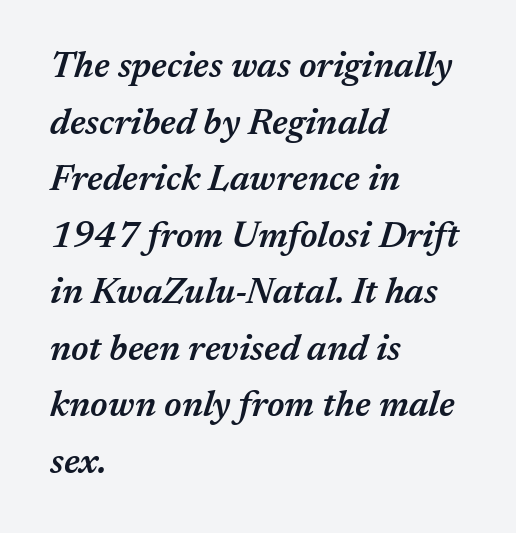
Q: Is the text bold? A: Semi-bold.
Q: Is the text italic (slanted)? A: Yes, it leans right by about 17 degrees.
Q: Is the text underlined? A: No.
Q: How is the paragraph aligned? A: Left-aligned.
Q: Is the spacing between letters normal or unusually wide? A: Normal.
Q: Is the spacing between lines tight, normal or loose? A: Normal.
Q: Width (condensed, normal, or wide)? A: Normal.
Q: Stroke contrast? A: Medium.
Q: x-height? A: Medium.
Q: Monospaced? A: No.
